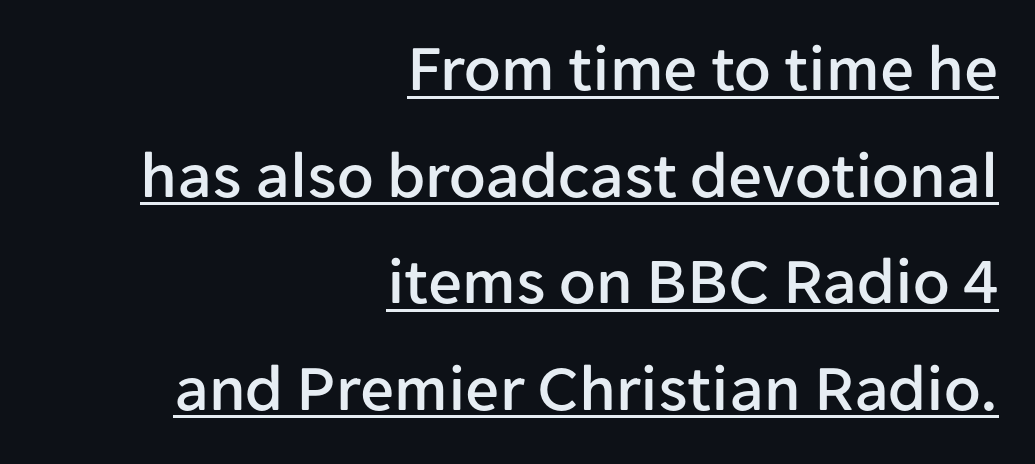
{"serif": "no", "italic": "no", "width": "normal", "stroke_contrast": "low", "x_height": "medium", "monospaced": "no", "underline": "yes", "align": "right", "line_spacing": "normal", "line_spacing_ratio": 1.59, "letter_spacing": "normal", "letter_spacing_em": 0.0, "glyph_px": 67}
